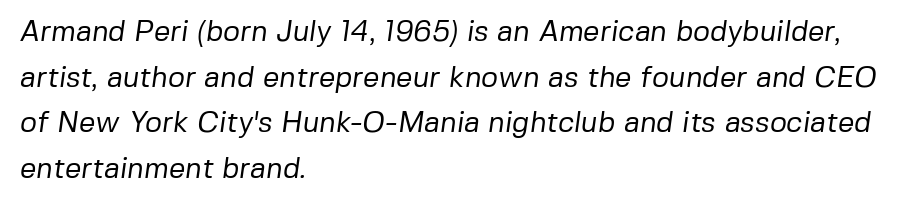
Q: Is the text bold? A: No.
Q: Is the typeface a serif or a sans-serif typeface? A: Sans-serif.
Q: Is the text underlined? A: No.
Q: How is the paragraph aligned? A: Left-aligned.
Q: Is the spacing between letters normal or unusually wide? A: Normal.
Q: Is the spacing between lines tight, normal or loose? A: Normal.
Q: Width (condensed, normal, or wide)? A: Normal.
Q: Stroke contrast? A: Low.
Q: x-height? A: Medium.
Q: Monospaced? A: No.
